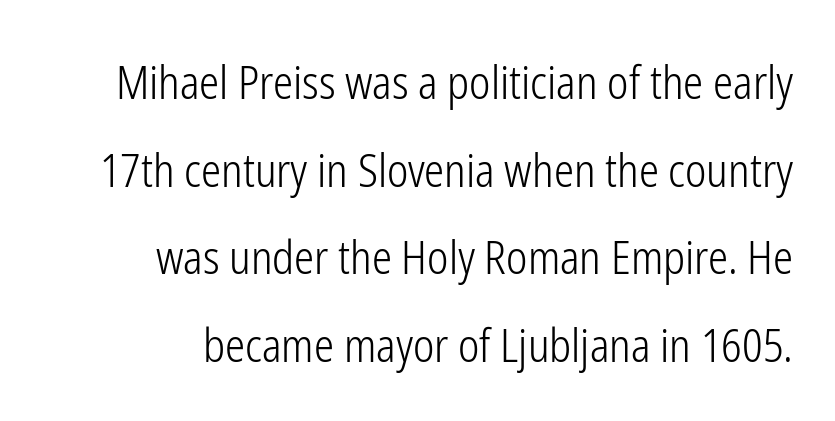
The image shows 45 px light, condensed sans-serif type, upright; set right-aligned, loose line spacing (1.95x), normal letter spacing, not underlined; low stroke contrast and a medium x-height.
